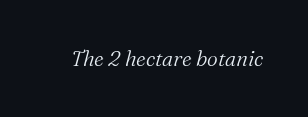
The image shows 21 px text type, italic (leaning right); set normal letter spacing, not underlined.
